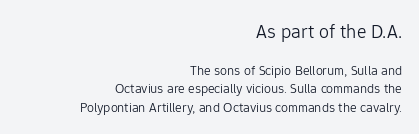
The image shows 20 px text type, upright; set right-aligned, normal line spacing (1.33x), normal letter spacing, not underlined; the first (top) block is 1.43x larger.
